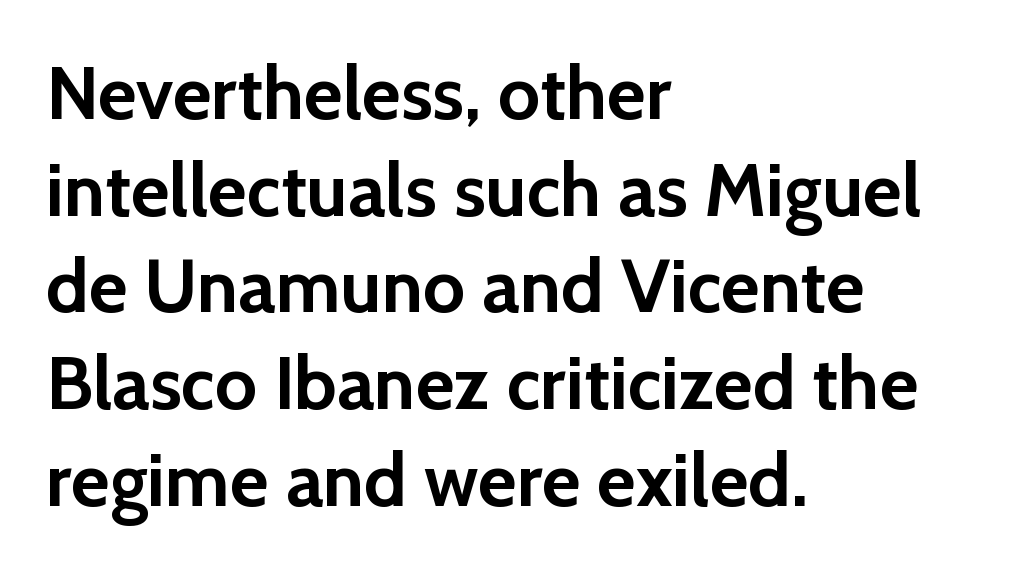
{"serif": "no", "italic": "no", "bold": "yes", "weight": "semibold", "width": "normal", "x_height": "medium", "monospaced": "no", "underline": "no", "align": "left", "line_spacing": "normal", "line_spacing_ratio": 1.29, "letter_spacing": "normal", "letter_spacing_em": 0.0, "glyph_px": 75}
